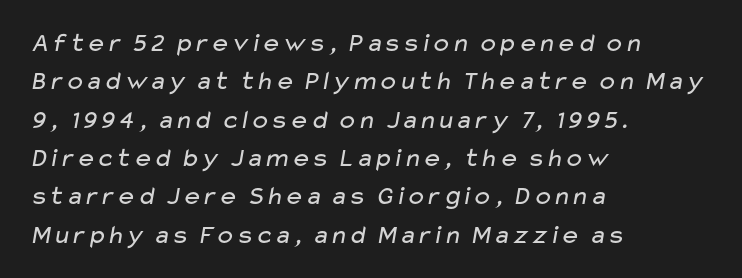
Q: Is the text bold? A: No.
Q: Is the text underlined? A: No.
Q: How is the paragraph aligned? A: Left-aligned.
Q: Is the spacing between letters normal or unusually wide? A: Normal.
Q: Is the spacing between lines tight, normal or loose? A: Normal.
